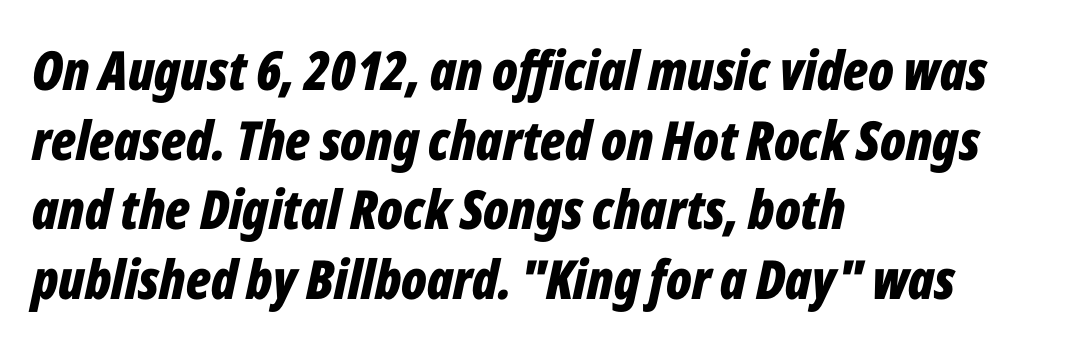
Students, note that the glyphs here touch the page at normal intervals. Rows of type keep a routine distance in the vertical direction. The axis of the letterforms is tilted away from vertical. The words here are not underlined. Does the weight exceed regular? Yes, all the way to bold. A typesetter would call this proportional, since set widths differ per character.
